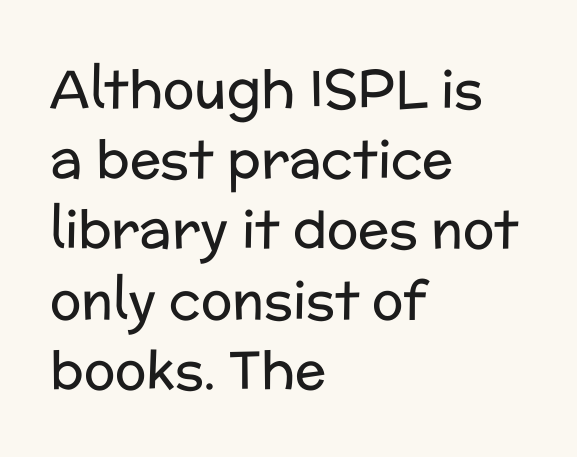
The horizontal fit of the characters is conventional and even. The space beneath each line is pristine and unruled. I'd call this a sans setting — the letters go barefoot. A roman cut, with each character standing at attention. Weight: not bold — regular or lighter. Visually the block forms a straight wall on the left and a jagged coastline on the right.
